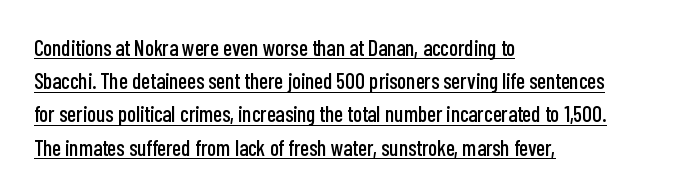
{"italic": "no", "underline": "yes", "align": "left", "line_spacing": "normal", "line_spacing_ratio": 1.51, "letter_spacing": "normal", "letter_spacing_em": 0.0, "glyph_px": 22}
